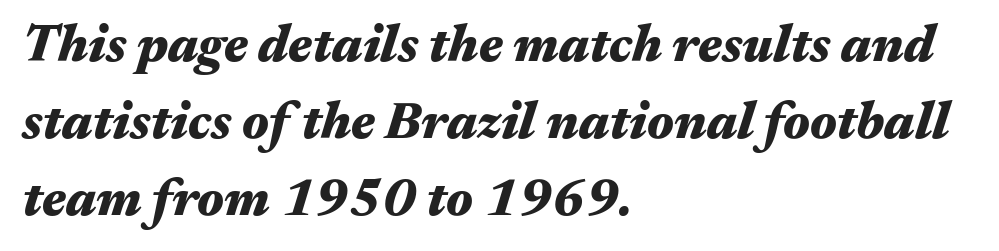
Typographic density is high because the face is bold. Proportional: the letters do not fall into vertical columns. These lines sit exactly where default settings would place them. In terms of posture, this sample is oblique. A bare baseline throughout the passage. Inter-character spacing is left at the font's built-in metrics.
